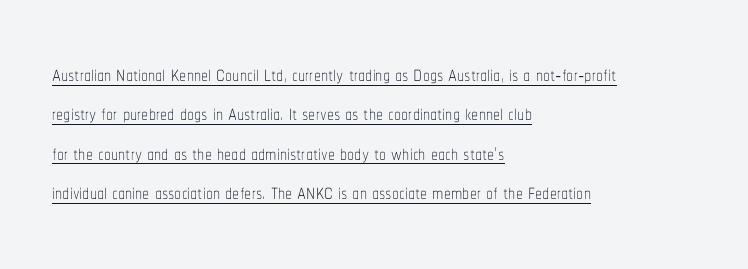
Q: Is the text bold? A: No.
Q: Is the text italic (slanted)? A: No, it is upright.
Q: Is the text underlined? A: Yes.
Q: How is the paragraph aligned? A: Left-aligned.
Q: Is the spacing between letters normal or unusually wide? A: Normal.
Q: Is the spacing between lines tight, normal or loose? A: Normal.
Q: Width (condensed, normal, or wide)? A: Condensed.
Q: Stroke contrast? A: Low.
Q: x-height? A: Medium.
Q: Monospaced? A: No.
